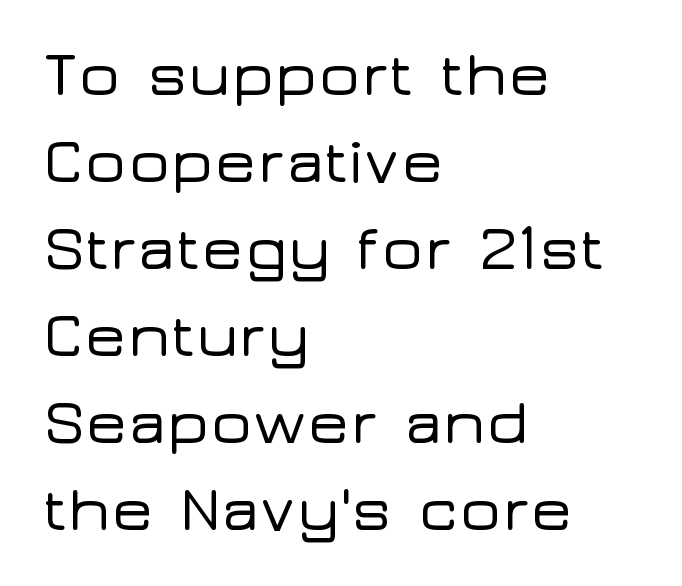
Q: Is the text italic (slanted)? A: No, it is upright.
Q: Is the typeface a serif or a sans-serif typeface? A: Sans-serif.
Q: Is the text underlined? A: No.
Q: How is the paragraph aligned? A: Left-aligned.
Q: Is the spacing between letters normal or unusually wide? A: Normal.
Q: Is the spacing between lines tight, normal or loose? A: Normal.
Q: Width (condensed, normal, or wide)? A: Wide.
Q: Stroke contrast? A: Low.
Q: x-height? A: Medium.
Q: Monospaced? A: No.
